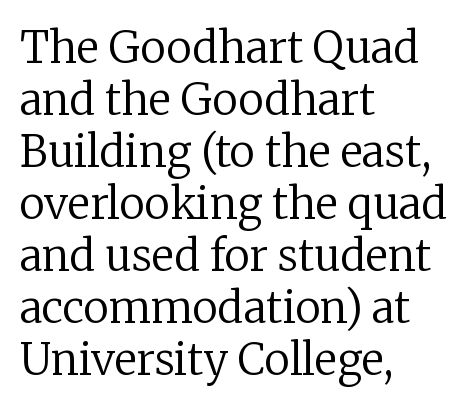
Q: Is the text bold? A: No.
Q: Is the text italic (slanted)? A: No, it is upright.
Q: Is the typeface a serif or a sans-serif typeface? A: Serif.
Q: Is the text underlined? A: No.
Q: How is the paragraph aligned? A: Left-aligned.
Q: Is the spacing between letters normal or unusually wide? A: Normal.
Q: Width (condensed, normal, or wide)? A: Normal.
Q: Stroke contrast? A: Low.
Q: x-height? A: Medium.
Q: Monospaced? A: No.
